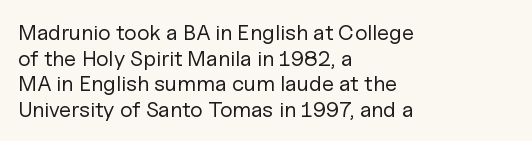
Nope, not italic — everything's standing straight. The typesetter chose a ragged-right arrangement here. On a weight scale, this lands at 450 or below. Has an underline been added? It has not. The gaps between neighbouring characters are ordinary and unremarkable.
